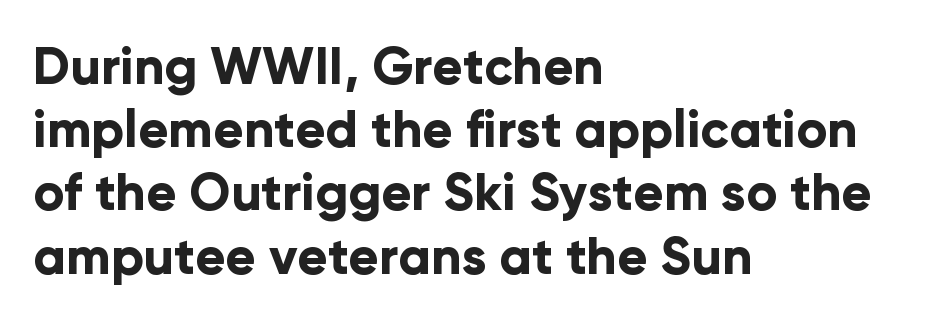
The image shows 51 px bold sans-serif type, upright; set left-aligned, line spacing 1.24x, normal letter spacing, not underlined; low stroke contrast and a medium x-height.
